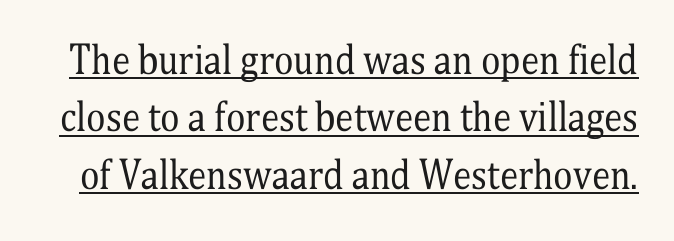
{"serif": "yes", "italic": "no", "bold": "no", "weight": "regular", "width": "condensed", "stroke_contrast": "medium", "x_height": "medium", "monospaced": "no", "underline": "yes", "line_spacing": "normal", "line_spacing_ratio": 1.55, "letter_spacing": "normal", "letter_spacing_em": 0.0, "glyph_px": 37}
